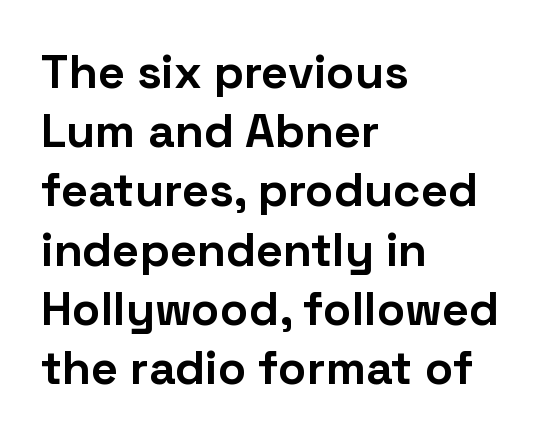
Q: Is the text bold? A: Yes.
Q: Is the text italic (slanted)? A: No, it is upright.
Q: Is the typeface a serif or a sans-serif typeface? A: Sans-serif.
Q: Is the text underlined? A: No.
Q: How is the paragraph aligned? A: Left-aligned.
Q: Is the spacing between letters normal or unusually wide? A: Normal.
Q: Is the spacing between lines tight, normal or loose? A: Normal.
Q: Width (condensed, normal, or wide)? A: Normal.
Q: Stroke contrast? A: Low.
Q: x-height? A: Medium.
Q: Monospaced? A: No.
